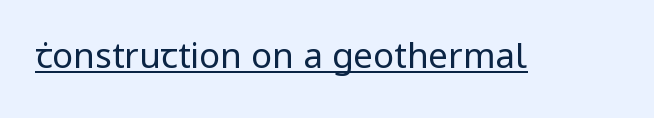
{"serif": "no", "italic": "no", "bold": "no", "weight": "regular", "width": "normal", "stroke_contrast": "low", "x_height": "medium", "monospaced": "no", "underline": "yes", "letter_spacing": "normal", "letter_spacing_em": 0.0, "glyph_px": 35}
